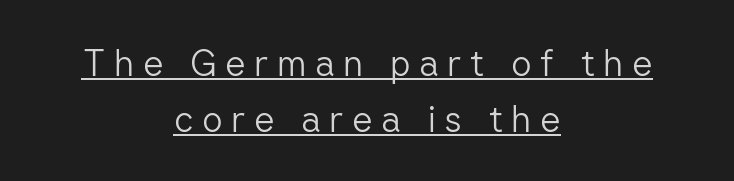
The image shows 36 px light sans-serif type, upright; set centered, normal line spacing (1.56x), unusually wide letter spacing (+0.23 em), underlined; low stroke contrast and a medium x-height.
